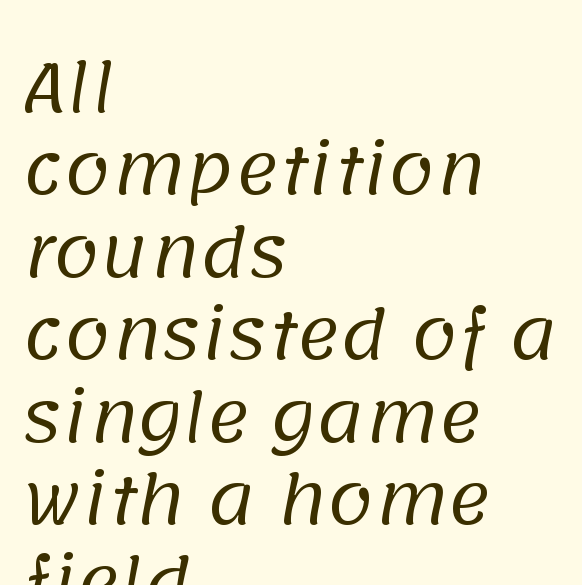
Q: Is the text bold? A: No.
Q: Is the typeface a serif or a sans-serif typeface? A: Sans-serif.
Q: Is the text underlined? A: No.
Q: How is the paragraph aligned? A: Left-aligned.
Q: Is the spacing between letters normal or unusually wide? A: Normal.
Q: Is the spacing between lines tight, normal or loose? A: Normal.
Q: Width (condensed, normal, or wide)? A: Normal.
Q: Stroke contrast? A: Low.
Q: x-height? A: Large.
Q: Monospaced? A: No.
